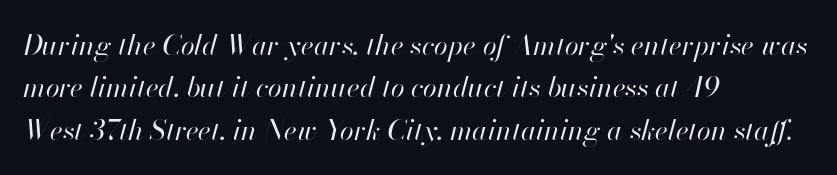
Descenders hang freely into open space. If you measured baseline to baseline, you'd find a middling distance. Characters follow at the spacing the type designer built in. This is oblique type, the kind used for emphasis or titles. Leftover space on each line is placed entirely after the last word. Each stroke keeps to a modest, everyday thickness or less.
